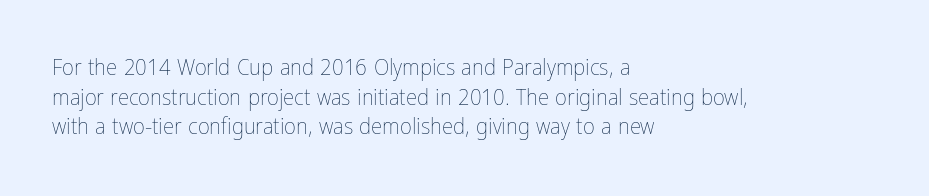
{"italic": "no", "bold": "no", "underline": "no", "align": "left", "line_spacing": "normal", "line_spacing_ratio": 1.29, "letter_spacing": "normal", "letter_spacing_em": 0.0, "glyph_px": 23}
